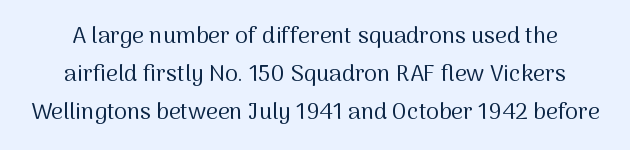
The image shows 23 px text type, upright; set centered, normal line spacing (1.65x), normal letter spacing, not underlined.
